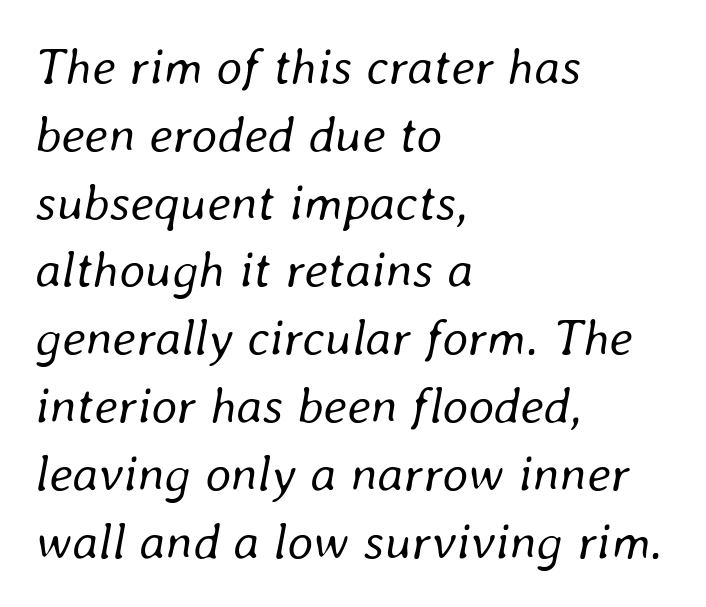
The image shows 51 px regular-weight type, italic (leaning right); set left-aligned, normal line spacing (1.33x), normal letter spacing, not underlined; low stroke contrast and a medium x-height.
